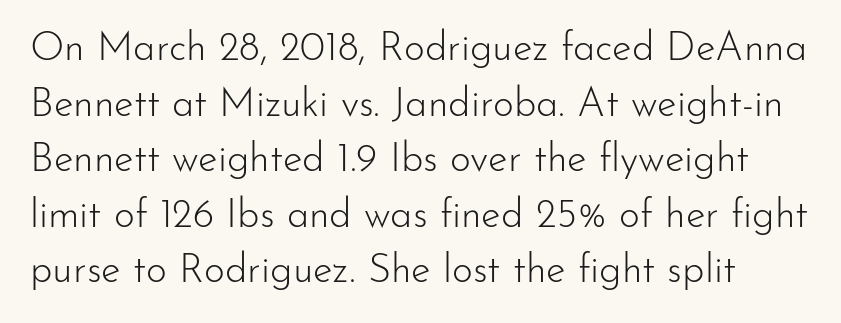
The image shows 40 px light sans-serif type, upright; set normal line spacing (1.39x), normal letter spacing, not underlined; low stroke contrast and a small x-height.
